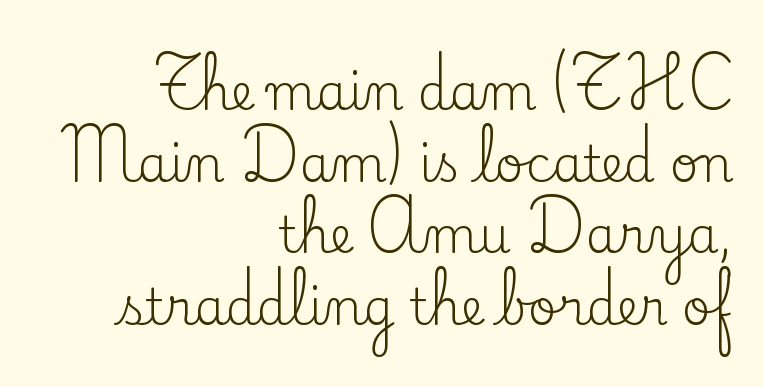
The image shows 49 px regular-weight type, upright; set right-aligned, normal line spacing (1.46x), normal letter spacing, not underlined; low stroke contrast and a small x-height.
